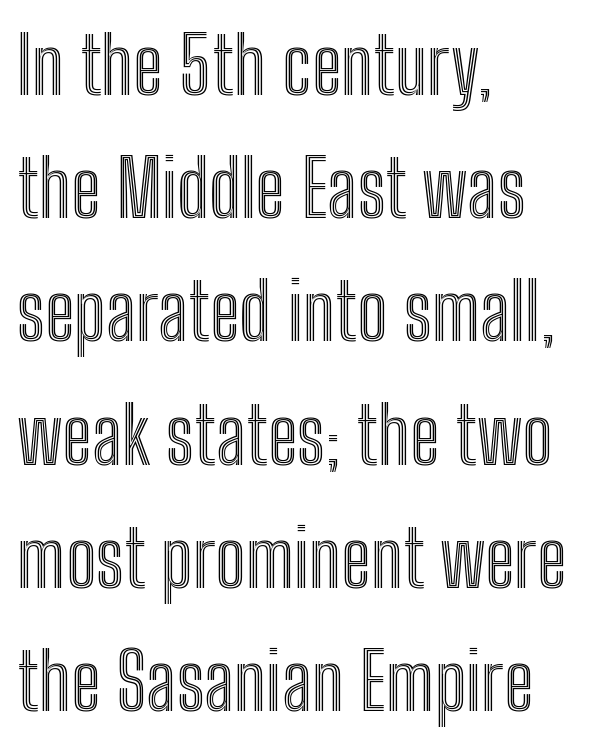
The text block is weighted toward the left margin, trailing off unevenly rightward. The type is set solid horizontally, with unmodified tracking. Honestly, there is no underline to notice here at all. A normal amount of white space separates one row of letters from the next.
